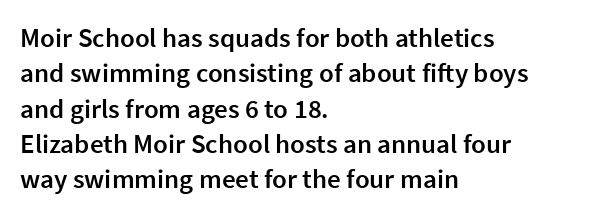
The image shows 27 px text type, upright; set left-aligned, normal line spacing (1.31x), normal letter spacing, not underlined.
